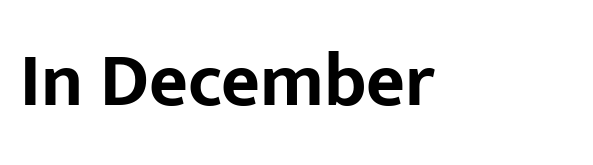
The image shows 75 px bold sans-serif type, upright; set left-aligned, normal letter spacing, not underlined; low stroke contrast and a medium x-height.
